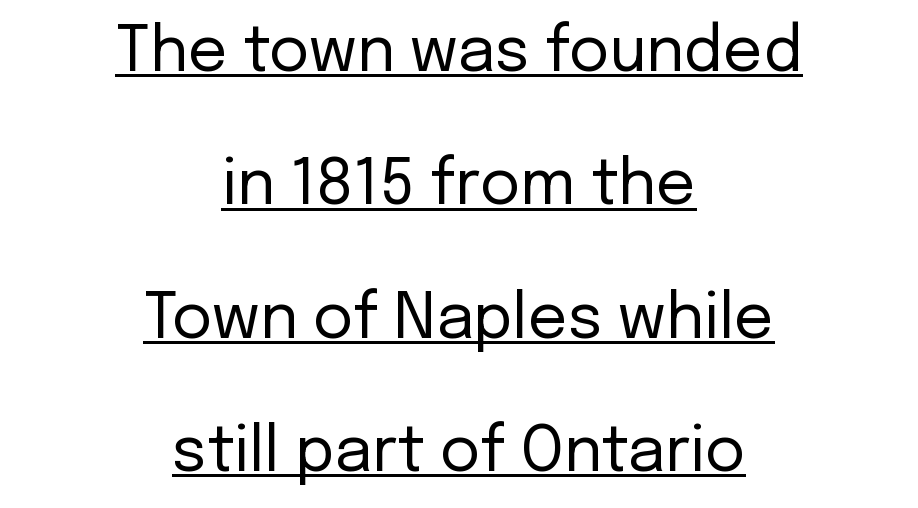
{"serif": "no", "italic": "no", "bold": "no", "weight": "regular", "width": "normal", "stroke_contrast": "low", "x_height": "medium", "monospaced": "no", "underline": "yes", "align": "center", "line_spacing": "loose", "line_spacing_ratio": 2.15, "letter_spacing": "normal", "letter_spacing_em": 0.0, "glyph_px": 62}
